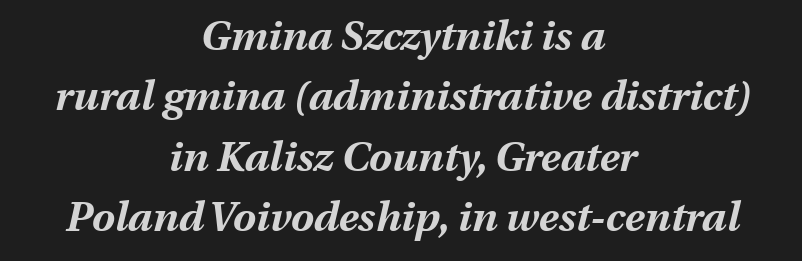
{"italic": "yes", "lean": "right", "slant_degrees": 13, "bold": "yes", "weight": "bold", "width": "normal", "stroke_contrast": "medium", "x_height": "medium", "monospaced": "no", "underline": "no", "align": "center", "line_spacing": "normal", "line_spacing_ratio": 1.47, "letter_spacing": "normal", "letter_spacing_em": 0.0, "glyph_px": 41}
